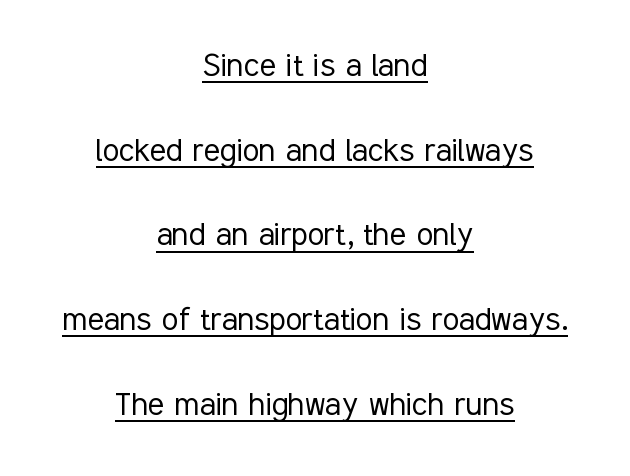
{"serif": "no", "italic": "no", "bold": "no", "weight": "light", "width": "condensed", "stroke_contrast": "low", "x_height": "medium", "monospaced": "no", "underline": "yes", "align": "center", "line_spacing": "loose", "line_spacing_ratio": 2.23, "letter_spacing": "normal", "letter_spacing_em": 0.0, "glyph_px": 38}
